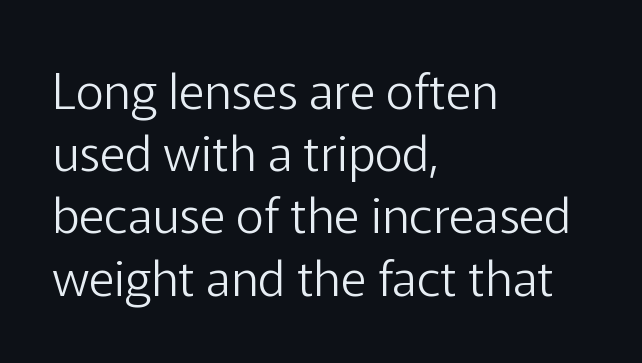
The image shows 49 px light sans-serif type, upright; set left-aligned, normal line spacing (1.27x), normal letter spacing, not underlined; low stroke contrast and a medium x-height.
